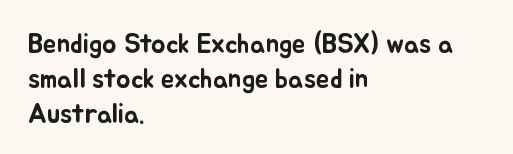
Students, observe: this is what conventionally led text looks like. This sample uses plain, unmodified letter spacing. Nobody drew a line under any word here. The typesetter chose a ragged-right arrangement here. Style check: upright.
